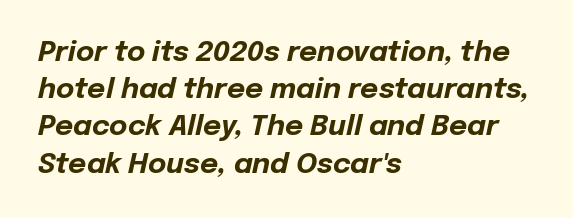
The image shows 28 px bold type, italic (leaning right); set left-aligned, normal line spacing (1.33x), normal letter spacing, not underlined; low stroke contrast and a medium x-height.
